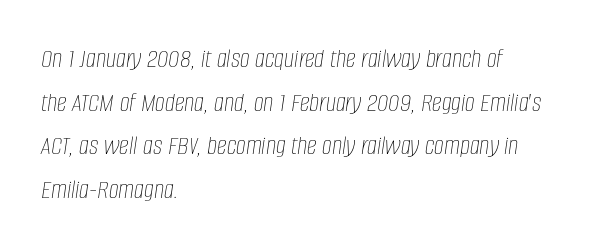
{"italic": "yes", "lean": "right", "slant_degrees": 8, "bold": "no", "weight": "thin", "width": "condensed", "stroke_contrast": "low", "x_height": "large", "monospaced": "no", "underline": "no", "align": "left", "line_spacing": "normal", "line_spacing_ratio": 1.56, "letter_spacing": "normal", "letter_spacing_em": 0.0, "glyph_px": 28}
